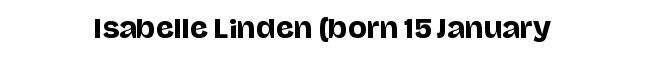
Q: Is the text italic (slanted)? A: No, it is upright.
Q: Is the text underlined? A: No.
Q: How is the paragraph aligned? A: Centered.
Q: Is the spacing between letters normal or unusually wide? A: Normal.
